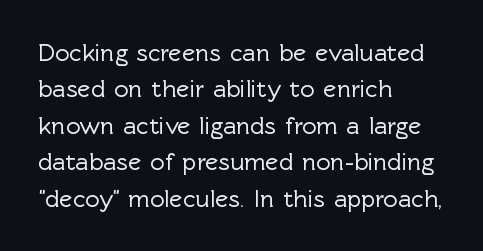
{"italic": "no", "underline": "no", "align": "left", "line_spacing": "normal", "line_spacing_ratio": 1.46, "letter_spacing": "normal", "letter_spacing_em": 0.0, "glyph_px": 25}
